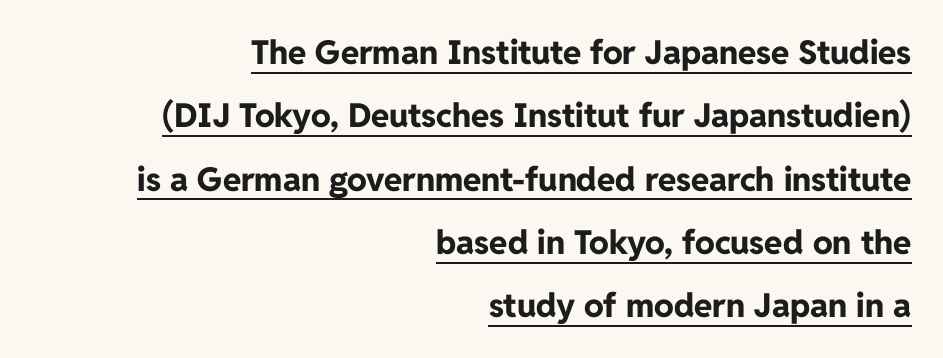
Q: Is the text bold? A: Yes.
Q: Is the text italic (slanted)? A: No, it is upright.
Q: Is the typeface a serif or a sans-serif typeface? A: Sans-serif.
Q: Is the text underlined? A: Yes.
Q: How is the paragraph aligned? A: Right-aligned.
Q: Is the spacing between letters normal or unusually wide? A: Normal.
Q: Is the spacing between lines tight, normal or loose? A: Loose.
Q: Width (condensed, normal, or wide)? A: Normal.
Q: Stroke contrast? A: Low.
Q: x-height? A: Medium.
Q: Monospaced? A: No.
